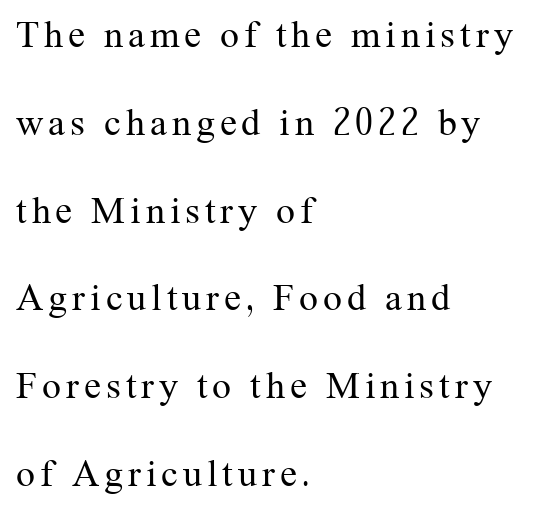
{"serif": "yes", "italic": "no", "bold": "no", "weight": "regular", "width": "normal", "stroke_contrast": "medium", "x_height": "medium", "monospaced": "no", "underline": "no", "align": "left", "line_spacing": "loose", "line_spacing_ratio": 2.31, "glyph_px": 38}
